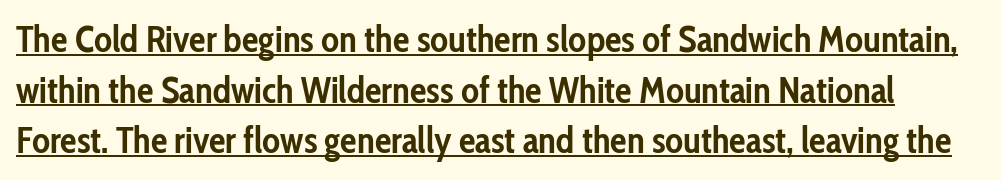
The passage shown is typeset with a sans-serif family. A typographer would call this underscored text. Regarding leading, the lines here are spaced in the standard way. The face used here is proportionally spaced, like ordinary book or web type. Heavy-handed strokes throughout: this text is bold. The rendering keeps characters at their native spacing.
